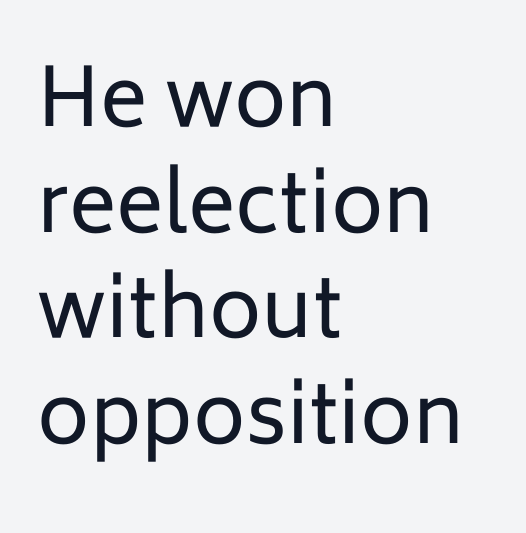
In terms of letterform style, serifs are entirely absent. Underlining? Definitely not there. Where is the straight margin? On the left. Stems here are at most as thick as an everyday book face. Notice how the stems are strictly vertical — no italics here.
